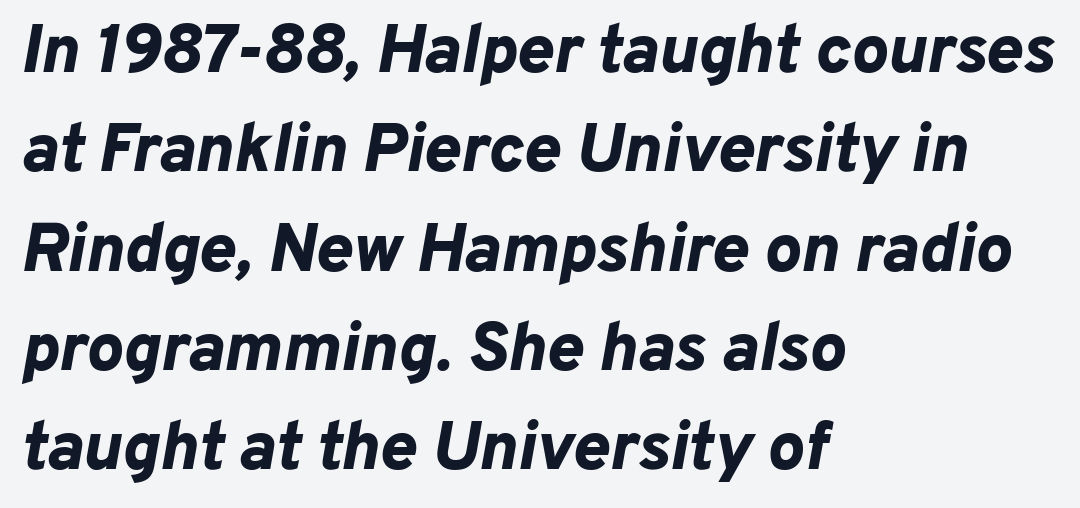
The image shows 69 px bold type, italic (leaning right); set left-aligned, normal line spacing (1.44x), normal letter spacing, not underlined; low stroke contrast and a medium x-height.
